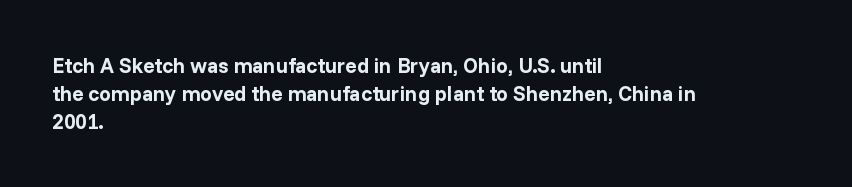
The image shows 21 px bold type, upright; set left-aligned, normal line spacing (1.33x), normal letter spacing, not underlined.
